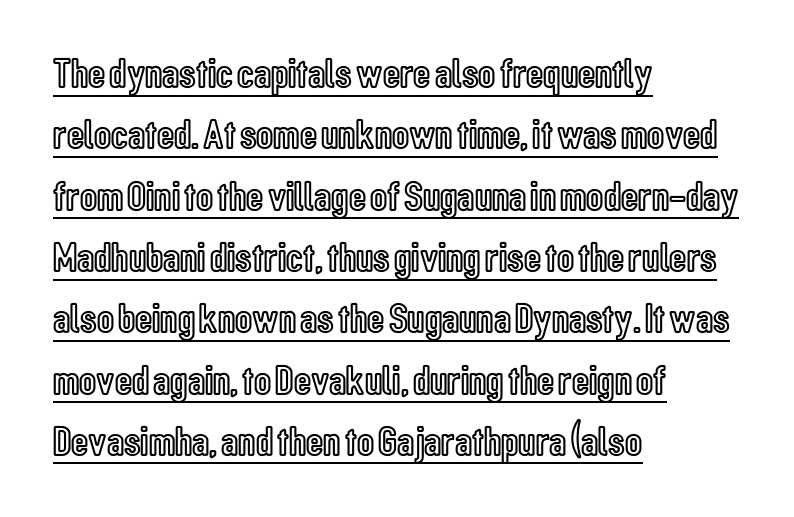
Each line starts at the same left margin while the right side varies. Reading down the column, the eye jumps a familiar distance to each next line. The string is rendered with underlining switched on. Is this a fixed-width face? No — the glyphs have proportional, varying widths.
